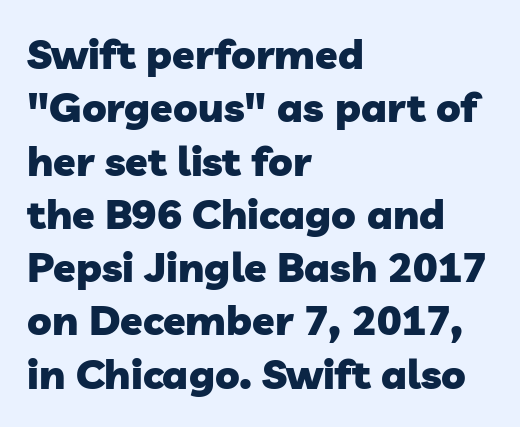
The image shows 41 px heavy sans-serif type; set left-aligned, normal line spacing (1.3x), normal letter spacing, not underlined; low stroke contrast and a medium x-height.
